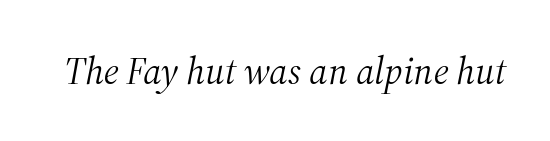
Q: Is the text bold? A: No.
Q: Is the text italic (slanted)? A: Yes, it leans right by about 12 degrees.
Q: Is the typeface a serif or a sans-serif typeface? A: Serif.
Q: Is the text underlined? A: No.
Q: Is the spacing between letters normal or unusually wide? A: Normal.
Q: Width (condensed, normal, or wide)? A: Normal.
Q: Stroke contrast? A: Medium.
Q: x-height? A: Medium.
Q: Monospaced? A: No.
